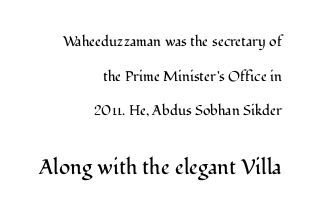
The image shows 21 px text type, upright; set right-aligned, loose line spacing (2.47x), normal letter spacing, not underlined; the second (bottom) block is 1.5x larger.
